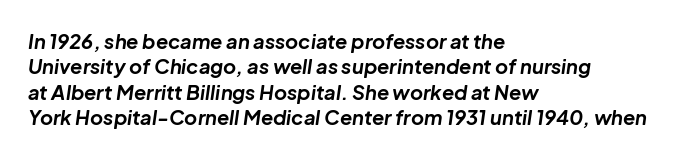
{"italic": "yes", "lean": "right", "slant_degrees": 8, "bold": "yes", "underline": "no", "align": "left", "line_spacing": "normal", "line_spacing_ratio": 1.27, "letter_spacing": "normal", "letter_spacing_em": 0.0, "glyph_px": 20}
